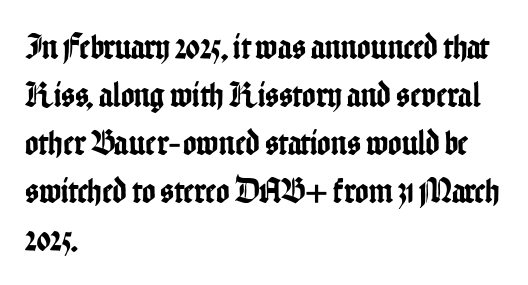
Looks like regular typesetting: each glyph gets only the width it needs. The strip under each line holds only bare page. In terms of leading, this rendering sits right in the middle. Every row of glyphs begins at an identical x-position on the left.
